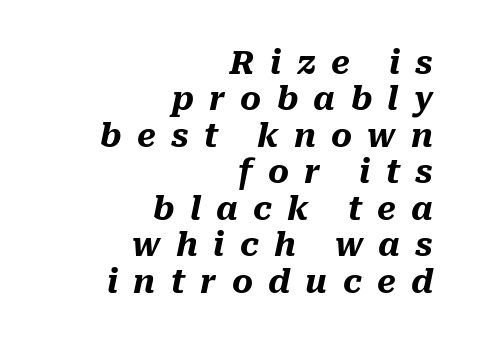
{"italic": "yes", "lean": "right", "slant_degrees": 10, "bold": "yes", "weight": "heavy", "width": "normal", "stroke_contrast": "medium", "x_height": "medium", "monospaced": "no", "underline": "no", "align": "right", "line_spacing": "tight", "line_spacing_ratio": 1.14, "letter_spacing": "wide", "letter_spacing_em": 0.48, "glyph_px": 32}
